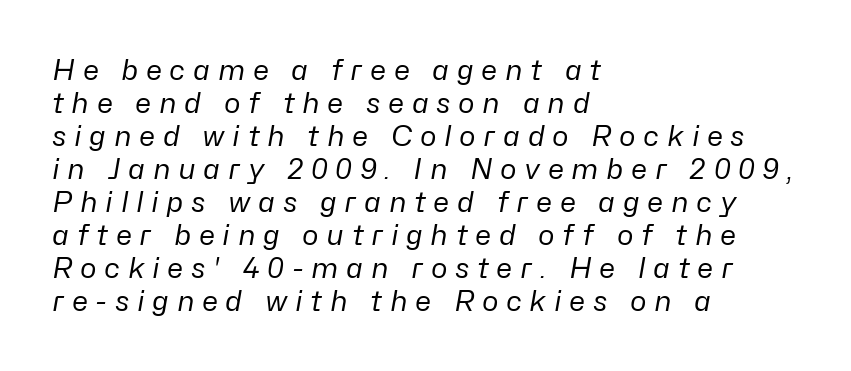
The image shows 28 px regular-weight type, italic (leaning right); set left-aligned, line spacing 1.18x, unusually wide letter spacing (+0.27 em), not underlined; low stroke contrast and a medium x-height.
